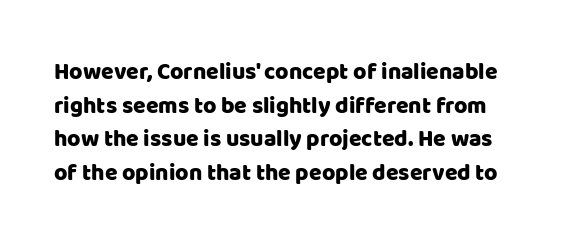
Ascenders rise straight up at ninety degrees. If you measured baseline to baseline, you'd find a middling distance. Caption: standard tracking, unaltered. Check under the words: just untouched page.
